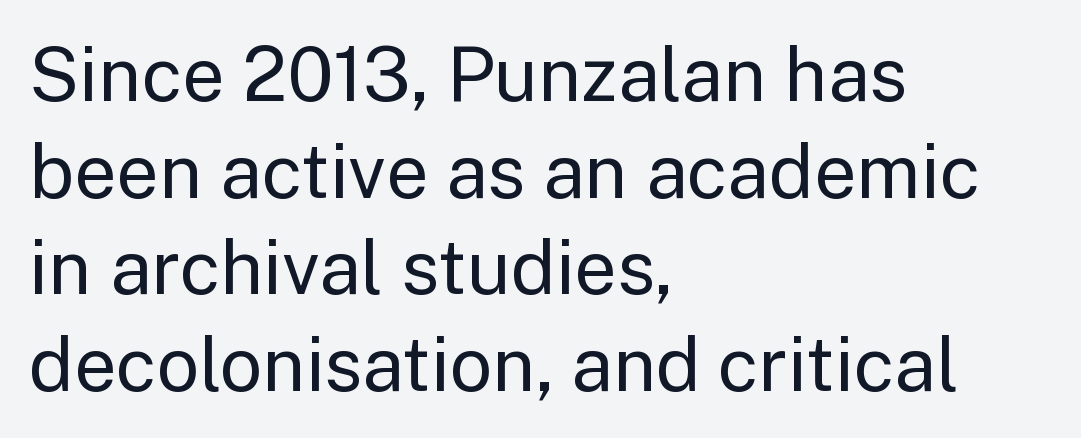
{"serif": "no", "italic": "no", "bold": "no", "weight": "regular", "width": "normal", "stroke_contrast": "low", "x_height": "medium", "monospaced": "no", "underline": "no", "align": "left", "line_spacing": "normal", "line_spacing_ratio": 1.29, "letter_spacing": "normal", "letter_spacing_em": 0.0, "glyph_px": 75}
